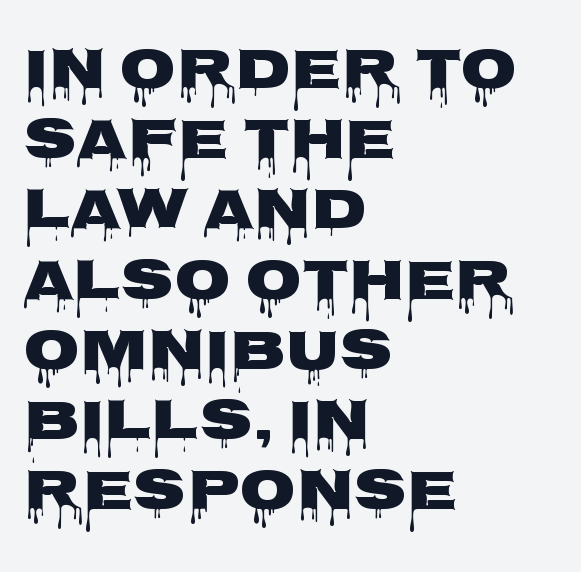
The image shows 58 px wide sans-serif type, upright; set left-aligned, line spacing 1.21x, normal letter spacing, not underlined; low stroke contrast and a large x-height.
